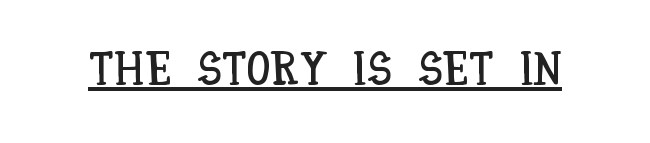
Does the lettering tilt? It doesn't — this is upright. The letters sit at their default tracking, neither squeezed nor spread. Note the varied advance widths — an 'i' is clearly narrower than an 'm'. Beneath each row of characters lies a ruled line.
